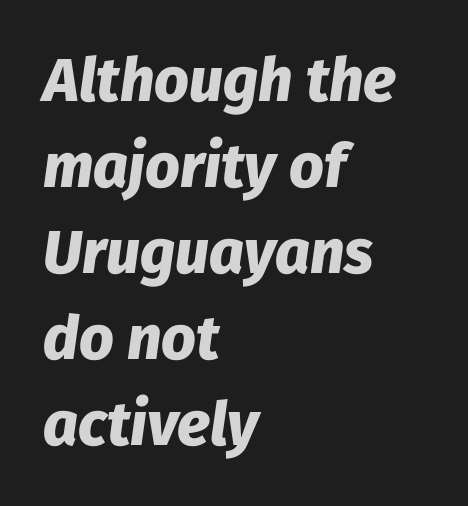
{"italic": "yes", "lean": "right", "slant_degrees": 8, "bold": "yes", "weight": "heavy", "width": "normal", "stroke_contrast": "low", "x_height": "medium", "monospaced": "no", "underline": "no", "align": "left", "line_spacing": "normal", "line_spacing_ratio": 1.41, "letter_spacing": "normal", "letter_spacing_em": 0.0, "glyph_px": 61}
